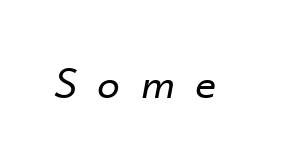
{"italic": "yes", "lean": "right", "slant_degrees": 10, "bold": "no", "weight": "regular", "width": "normal", "stroke_contrast": "low", "x_height": "small", "monospaced": "no", "underline": "no", "letter_spacing": "wide", "letter_spacing_em": 0.5, "glyph_px": 45}
